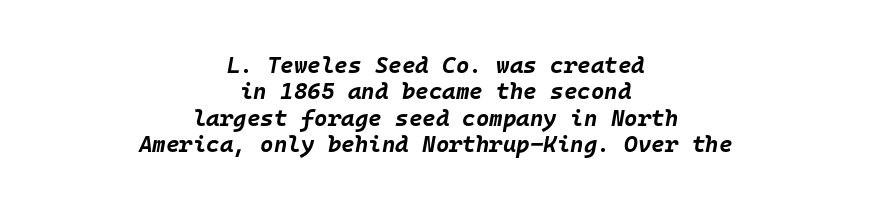
The font is running at its bold setting. Each new line begins almost immediately beneath the previous one. The letters are slanted; this is an italic face. The text block is weighted toward neither margin, spreading evenly from the middle.
